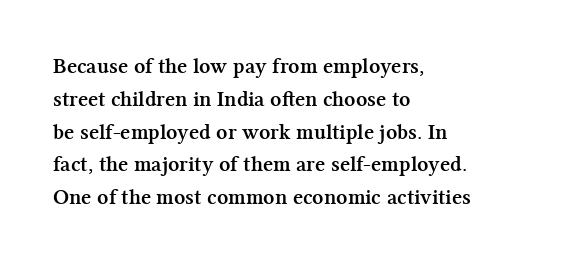
The image shows 22 px bold type, upright; set left-aligned, normal line spacing (1.49x), normal letter spacing, not underlined.
